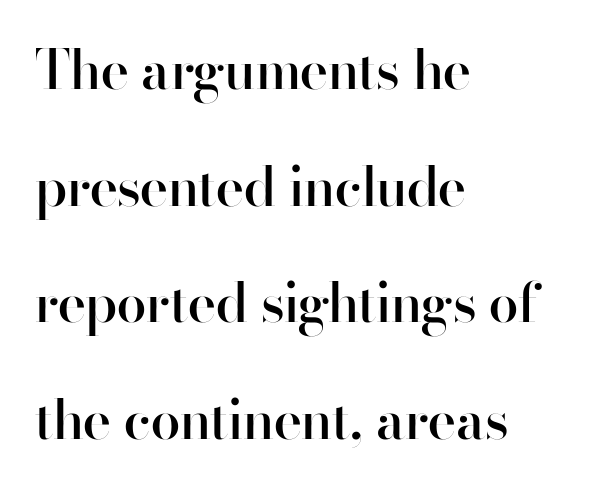
Q: Is the text bold? A: Semi-bold.
Q: Is the text italic (slanted)? A: No, it is upright.
Q: Is the typeface a serif or a sans-serif typeface? A: Sans-serif.
Q: Is the text underlined? A: No.
Q: How is the paragraph aligned? A: Left-aligned.
Q: Is the spacing between letters normal or unusually wide? A: Normal.
Q: Is the spacing between lines tight, normal or loose? A: Loose.
Q: Width (condensed, normal, or wide)? A: Normal.
Q: Stroke contrast? A: High.
Q: x-height? A: Small.
Q: Monospaced? A: No.
